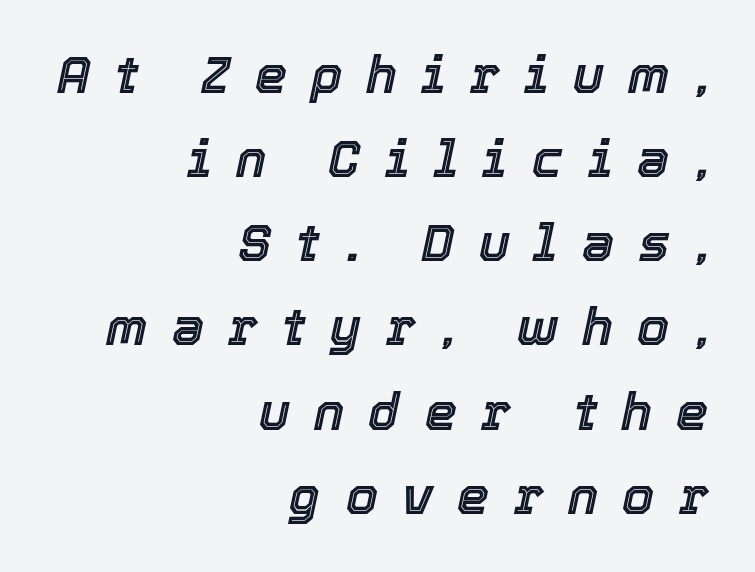
Q: Is the text italic (slanted)? A: Yes, it leans right by about 12 degrees.
Q: Is the text underlined? A: No.
Q: How is the paragraph aligned? A: Right-aligned.
Q: Is the spacing between letters normal or unusually wide? A: Unusually wide.
Q: Is the spacing between lines tight, normal or loose? A: Normal.
Q: Width (condensed, normal, or wide)? A: Normal.
Q: x-height? A: Medium.
Q: Monospaced? A: No.
